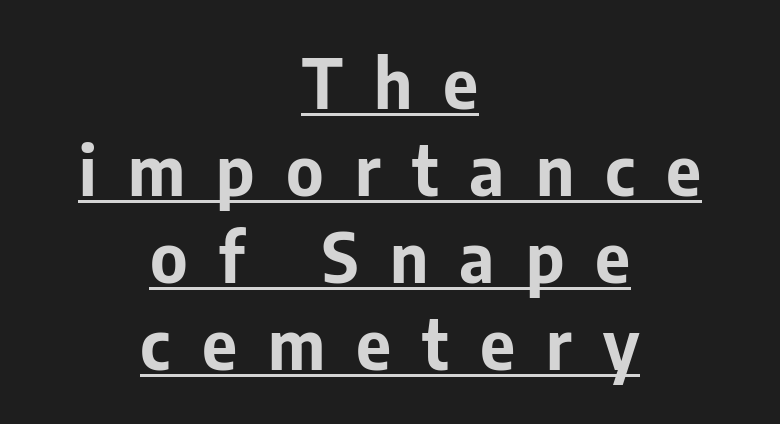
The image shows 68 px bold sans-serif type, upright; set centered, normal line spacing (1.28x), unusually wide letter spacing (+0.46 em), underlined; low stroke contrast and a medium x-height.
